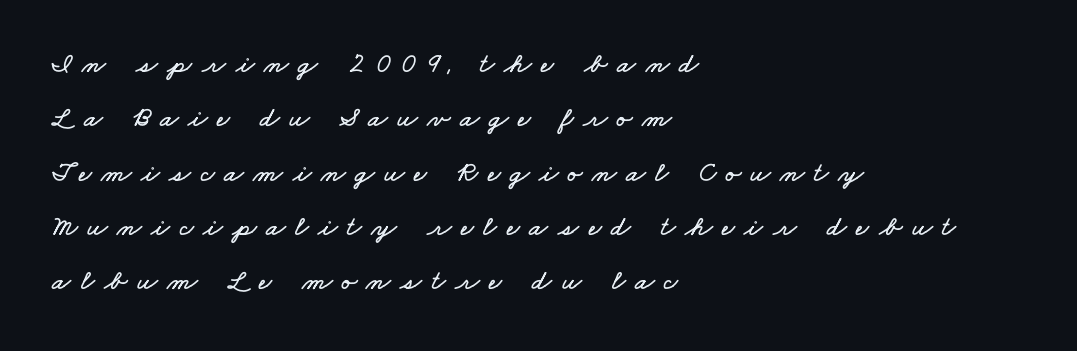
{"width": "wide", "stroke_contrast": "low", "x_height": "small", "monospaced": "no", "underline": "no", "align": "left", "line_spacing": "loose", "line_spacing_ratio": 1.94, "letter_spacing": "wide", "letter_spacing_em": 0.34, "glyph_px": 28}
